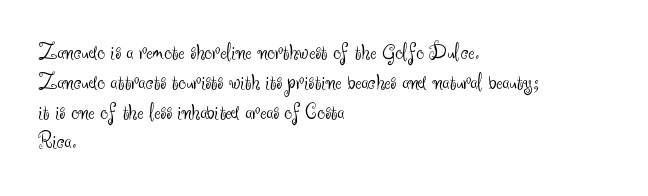
The image shows 24 px text type, upright; set left-aligned, line spacing 1.24x, normal letter spacing, not underlined.
